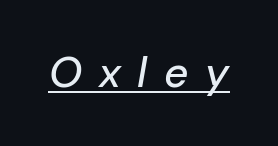
{"italic": "yes", "lean": "right", "slant_degrees": 10, "width": "normal", "stroke_contrast": "low", "x_height": "medium", "monospaced": "no", "underline": "yes", "letter_spacing": "wide", "letter_spacing_em": 0.4, "glyph_px": 42}
